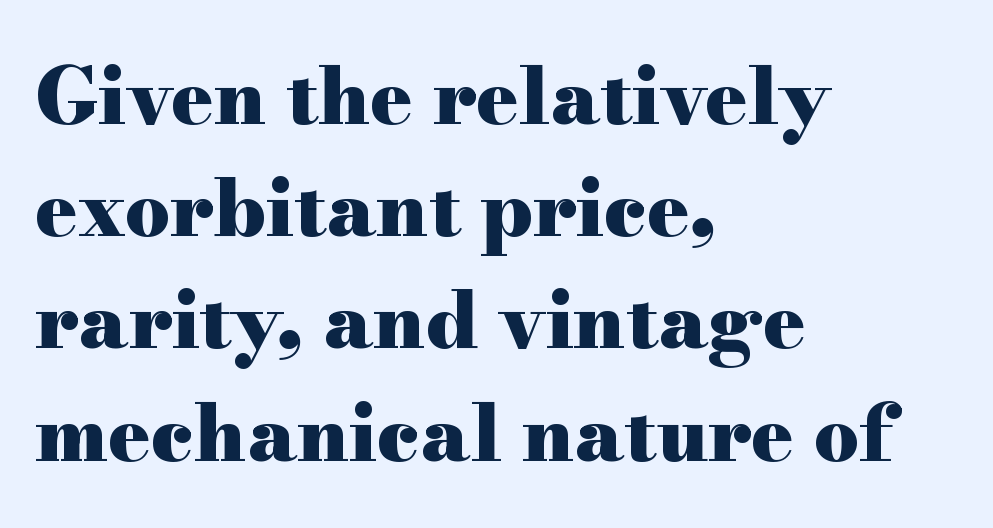
Q: Is the text bold? A: Yes.
Q: Is the text italic (slanted)? A: No, it is upright.
Q: Is the typeface a serif or a sans-serif typeface? A: Serif.
Q: Is the text underlined? A: No.
Q: How is the paragraph aligned? A: Left-aligned.
Q: Is the spacing between letters normal or unusually wide? A: Normal.
Q: Is the spacing between lines tight, normal or loose? A: Normal.
Q: Width (condensed, normal, or wide)? A: Wide.
Q: Stroke contrast? A: High.
Q: x-height? A: Small.
Q: Monospaced? A: No.
